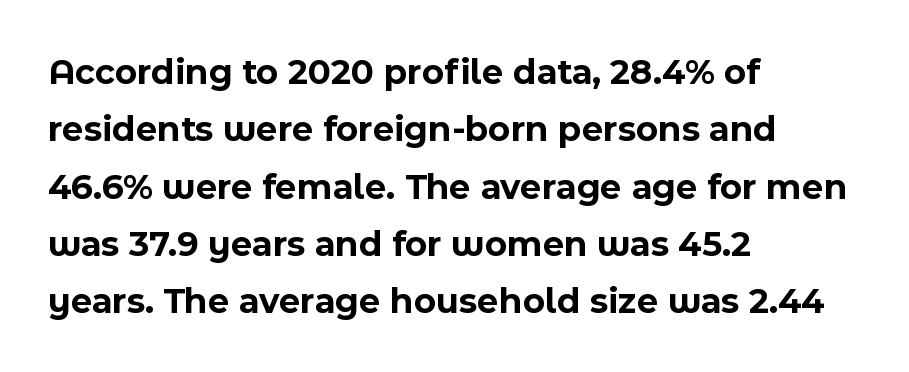
The face used here is a sans, in the tradition of grotesques and geometrics. These lines are rendered in a variable-pitch font. What stands out about the letter spacing? Nothing — it is the standard amount. The passage shown is not underscored anywhere.
